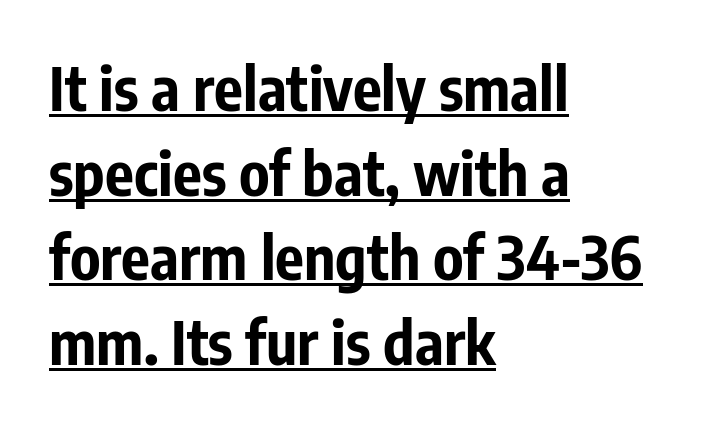
Q: Is the text bold? A: Yes.
Q: Is the text italic (slanted)? A: No, it is upright.
Q: Is the typeface a serif or a sans-serif typeface? A: Sans-serif.
Q: Is the text underlined? A: Yes.
Q: How is the paragraph aligned? A: Left-aligned.
Q: Is the spacing between letters normal or unusually wide? A: Normal.
Q: Is the spacing between lines tight, normal or loose? A: Normal.
Q: Width (condensed, normal, or wide)? A: Condensed.
Q: Stroke contrast? A: Low.
Q: x-height? A: Medium.
Q: Monospaced? A: No.
